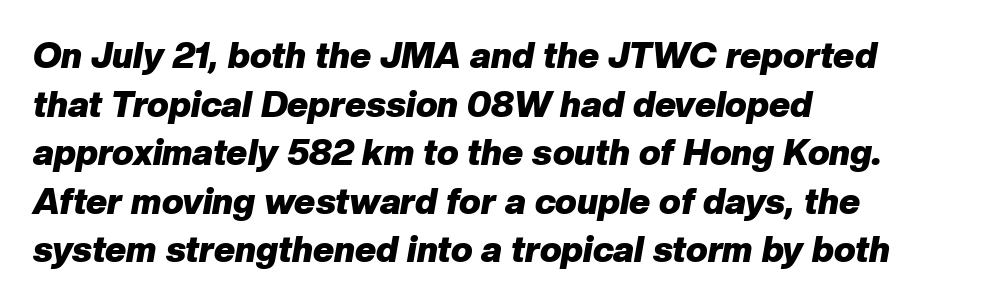
{"italic": "yes", "lean": "right", "slant_degrees": 10, "bold": "yes", "weight": "heavy", "width": "normal", "stroke_contrast": "low", "x_height": "medium", "monospaced": "no", "underline": "no", "align": "left", "line_spacing": "normal", "line_spacing_ratio": 1.35, "letter_spacing": "normal", "letter_spacing_em": 0.0, "glyph_px": 36}
